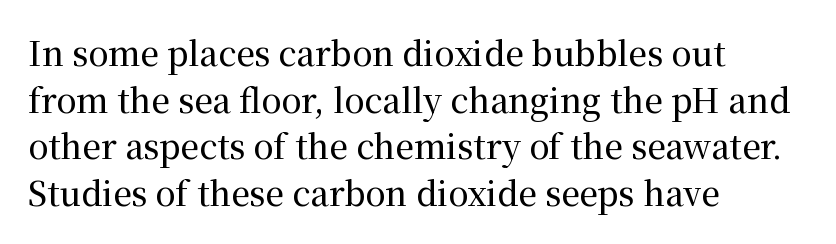
{"serif": "yes", "italic": "no", "width": "normal", "stroke_contrast": "medium", "x_height": "medium", "monospaced": "no", "underline": "no", "align": "left", "line_spacing": "normal", "line_spacing_ratio": 1.41, "letter_spacing": "normal", "letter_spacing_em": 0.0, "glyph_px": 33}
